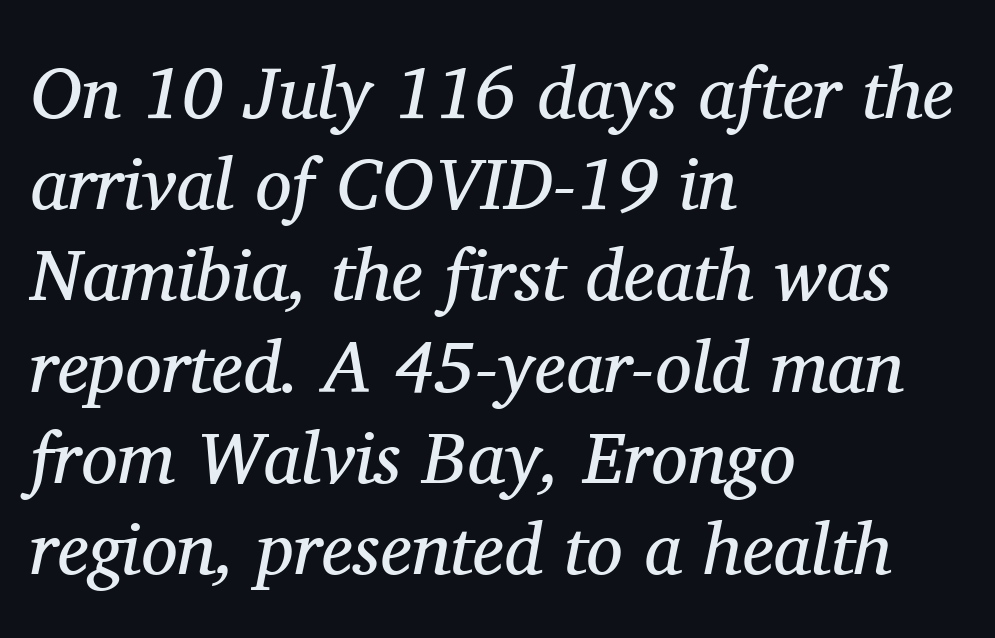
{"serif": "yes", "italic": "yes", "lean": "right", "slant_degrees": 11, "bold": "no", "weight": "regular", "width": "normal", "stroke_contrast": "medium", "x_height": "medium", "monospaced": "no", "underline": "no", "align": "left", "line_spacing": "normal", "line_spacing_ratio": 1.25, "letter_spacing": "normal", "letter_spacing_em": 0.0, "glyph_px": 73}
